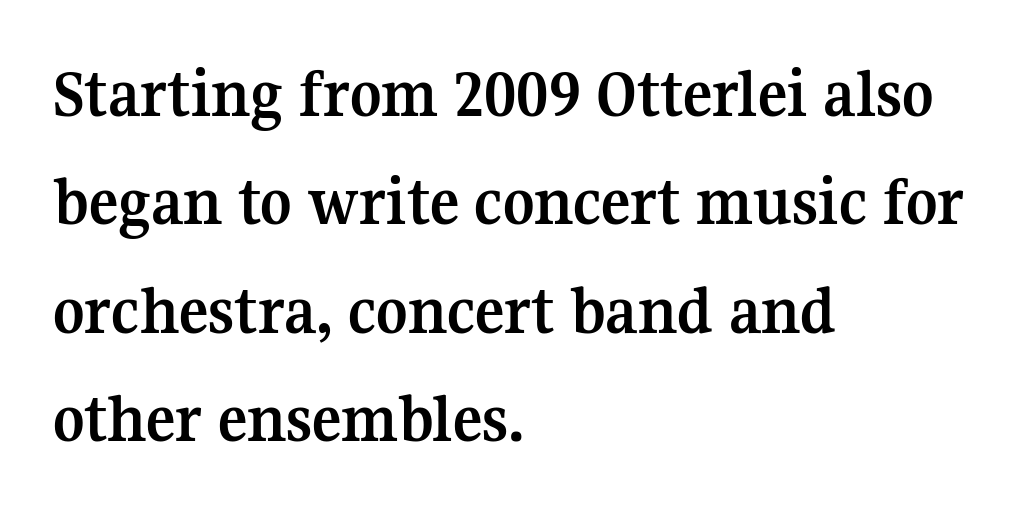
Q: Is the text bold? A: Yes.
Q: Is the text italic (slanted)? A: No, it is upright.
Q: Is the typeface a serif or a sans-serif typeface? A: Serif.
Q: Is the text underlined? A: No.
Q: How is the paragraph aligned? A: Left-aligned.
Q: Is the spacing between letters normal or unusually wide? A: Normal.
Q: Is the spacing between lines tight, normal or loose? A: Normal.
Q: Width (condensed, normal, or wide)? A: Normal.
Q: Stroke contrast? A: Medium.
Q: x-height? A: Medium.
Q: Monospaced? A: No.
